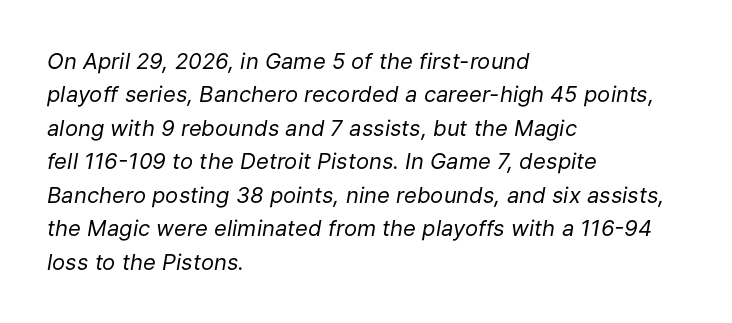
Q: Is the text bold? A: No.
Q: Is the text italic (slanted)? A: Yes, it leans right by about 9 degrees.
Q: Is the text underlined? A: No.
Q: How is the paragraph aligned? A: Left-aligned.
Q: Is the spacing between letters normal or unusually wide? A: Normal.
Q: Is the spacing between lines tight, normal or loose? A: Normal.
